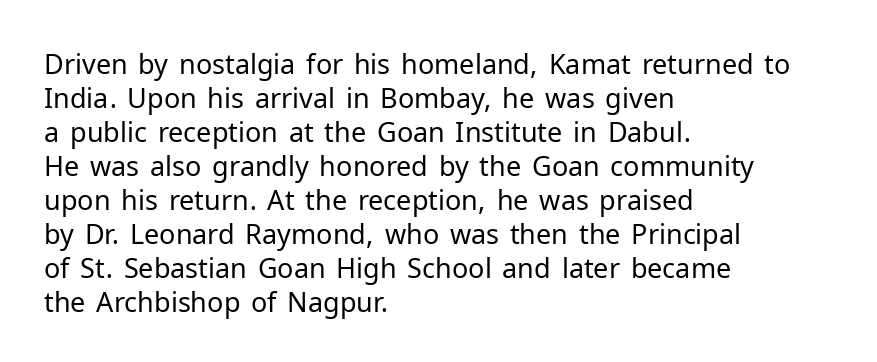
Vertically, the passage feels balanced, rows spaced as you'd expect. The strip under each line holds only bare page. Weight: in the light-to-regular range. Glyph-to-glyph distance matches everyday printed text.
